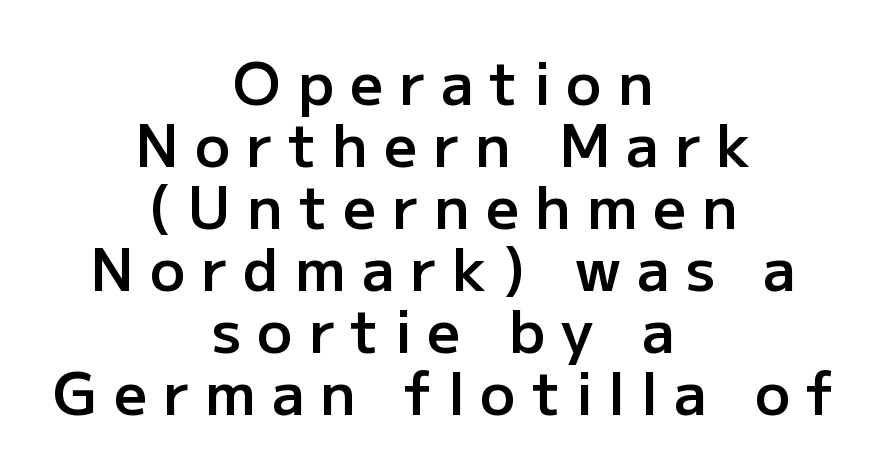
Interline gaps are noticeably narrow in this sample. Its strokes are somewhat broadened, the hallmark of semibold type. Stroke terminals: plain, sans-serif. The tracking jumps out immediately: characters are airy and widely separated. The gap between lines stays unmarked.
